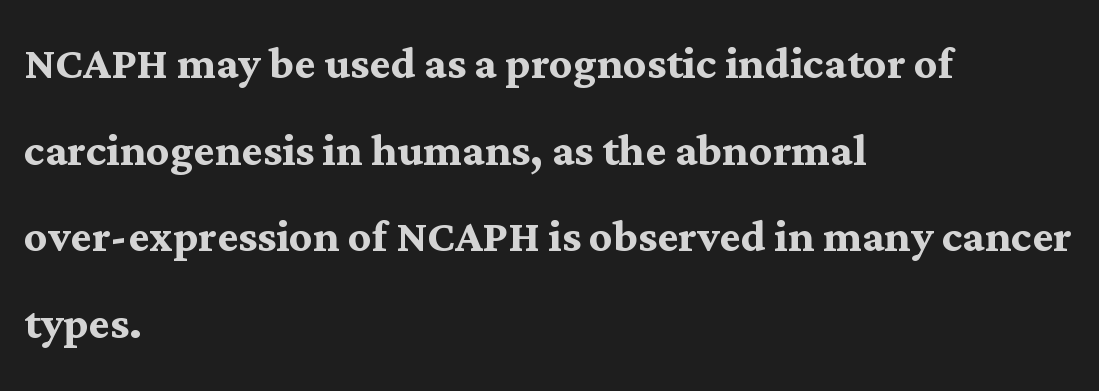
Q: Is the text bold? A: Yes.
Q: Is the text italic (slanted)? A: No, it is upright.
Q: Is the typeface a serif or a sans-serif typeface? A: Serif.
Q: Is the text underlined? A: No.
Q: How is the paragraph aligned? A: Left-aligned.
Q: Is the spacing between letters normal or unusually wide? A: Normal.
Q: Is the spacing between lines tight, normal or loose? A: Normal.
Q: Width (condensed, normal, or wide)? A: Normal.
Q: Stroke contrast? A: Medium.
Q: x-height? A: Medium.
Q: Monospaced? A: No.
